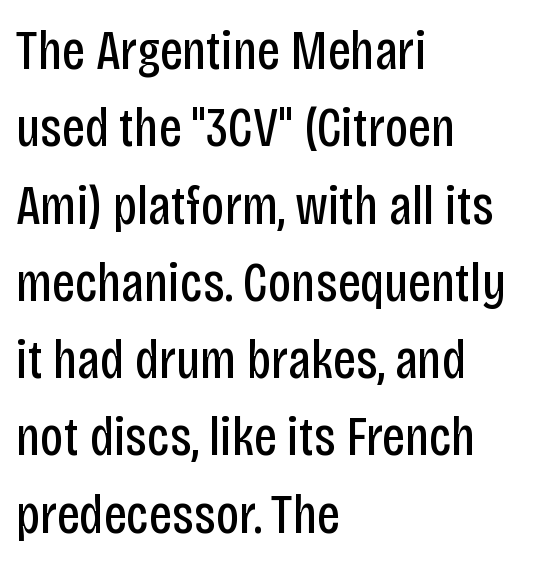
All the whitespace from short lines collects on the right. Italic: no, the glyphs are upright roman. Descender tails drop into unmarked territory. Observe the ordinary spacing: letters are neighbours, not strangers. Nothing sits at the stroke ends, so this counts as sans-serif.
